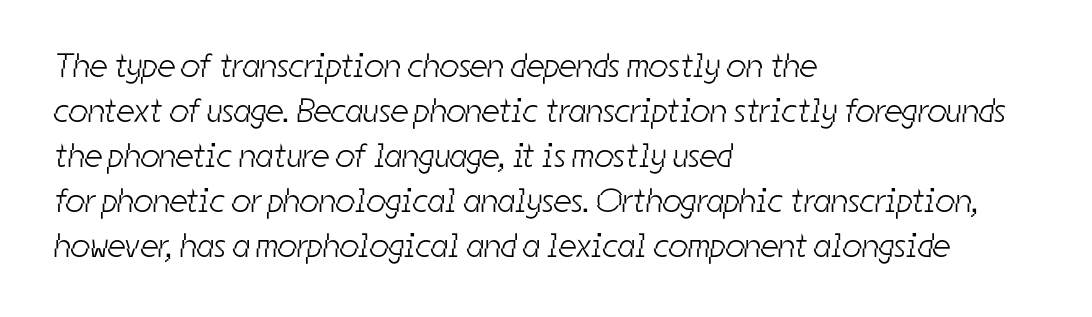
Q: Is the text bold? A: No.
Q: Is the typeface a serif or a sans-serif typeface? A: Sans-serif.
Q: Is the text underlined? A: No.
Q: How is the paragraph aligned? A: Left-aligned.
Q: Is the spacing between letters normal or unusually wide? A: Normal.
Q: Is the spacing between lines tight, normal or loose? A: Normal.
Q: Width (condensed, normal, or wide)? A: Condensed.
Q: Stroke contrast? A: Low.
Q: x-height? A: Medium.
Q: Monospaced? A: No.
